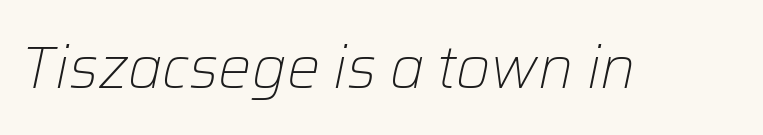
{"italic": "yes", "lean": "right", "slant_degrees": 12, "bold": "no", "weight": "light", "width": "normal", "stroke_contrast": "low", "x_height": "medium", "monospaced": "no", "underline": "no", "letter_spacing": "normal", "letter_spacing_em": 0.0, "glyph_px": 59}
